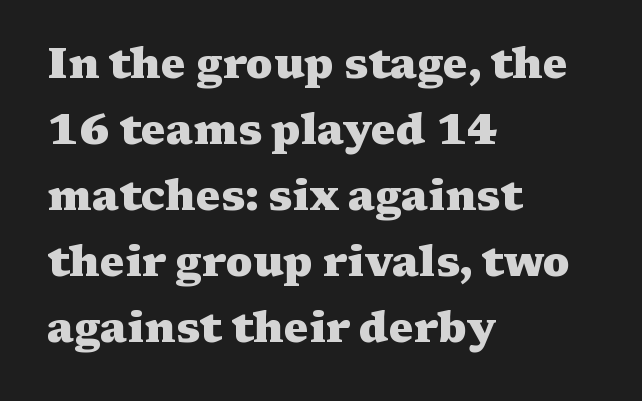
The image shows 42 px heavy, wide serif type, upright; set left-aligned, normal line spacing (1.57x), normal letter spacing, not underlined; medium stroke contrast and a medium x-height.
